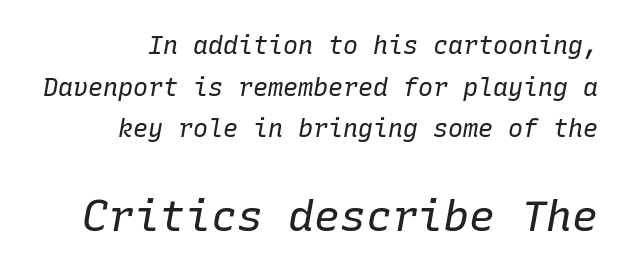
{"italic": "yes", "lean": "right", "slant_degrees": 10, "bold": "no", "weight": "regular", "width": "normal", "stroke_contrast": "low", "x_height": "medium", "monospaced": "yes", "underline": "no", "align": "right", "line_spacing": "normal", "line_spacing_ratio": 1.67, "letter_spacing": "normal", "letter_spacing_em": 0.0, "larger_block": "second", "size_ratio": 1.72, "glyph_px": 43}
